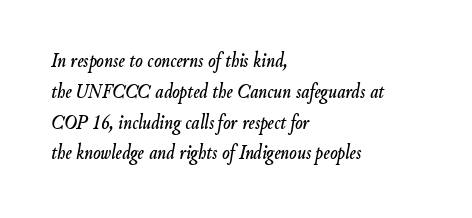
{"italic": "yes", "lean": "right", "slant_degrees": 9, "underline": "no", "align": "left", "line_spacing": "normal", "line_spacing_ratio": 1.4, "letter_spacing": "normal", "letter_spacing_em": 0.0, "glyph_px": 22}
